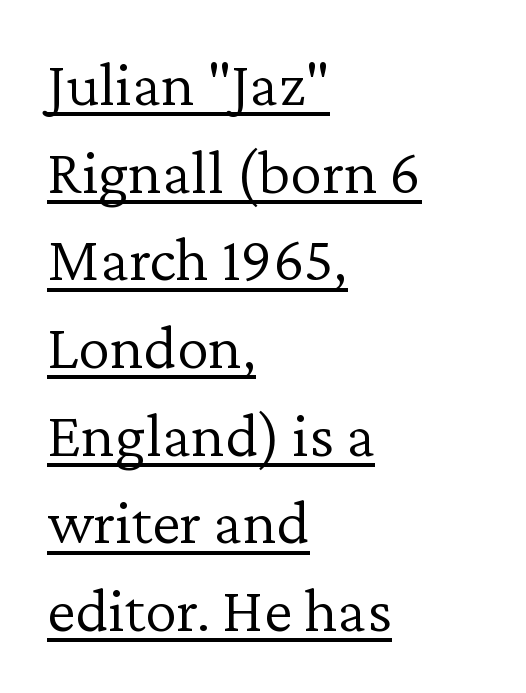
The image shows 64 px light serif type, upright; set left-aligned, normal line spacing (1.37x), normal letter spacing, underlined; low stroke contrast and a medium x-height.
